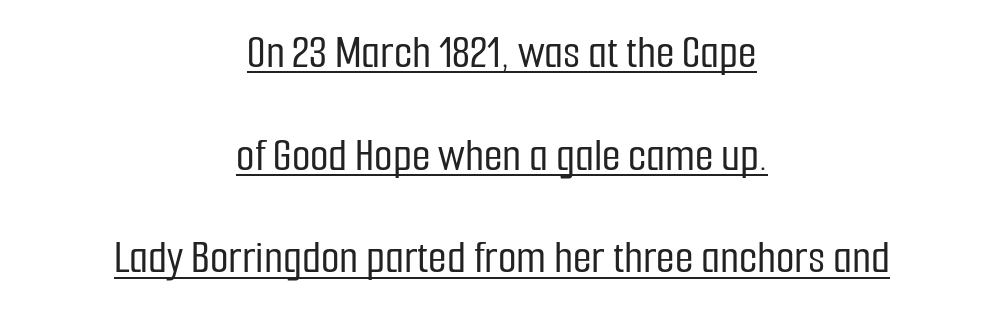
The image shows 48 px condensed sans-serif type, upright; set centered, loose line spacing (2.14x), normal letter spacing, underlined; low stroke contrast and a medium x-height.
